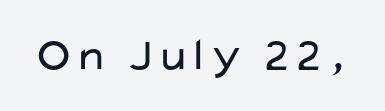
The image shows 46 px regular-weight, wide sans-serif type, upright; set normal letter spacing, not underlined; low stroke contrast and a medium x-height.
